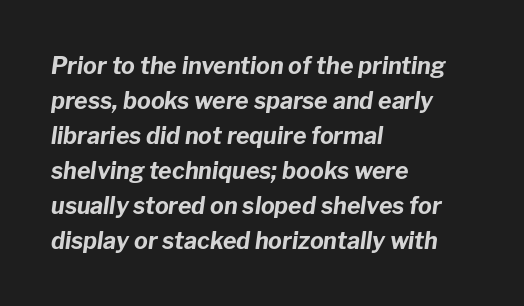
Reading down the block, your eye returns to a fixed left position each line. Descenders are the only things crossing below the line. Compared with typical body copy, the letter spacing here is the same. There's an unmistakable incline to the writing here. Set as a true bold cut, around the 700 mark. A typesetter would call this leading conventional body-copy spacing.
